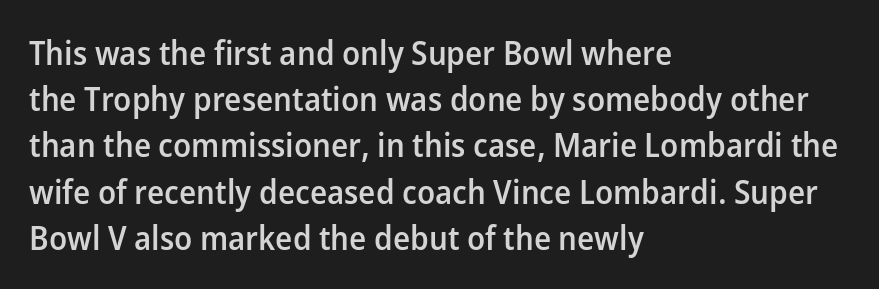
The image shows 34 px semibold sans-serif type, upright; set left-aligned, normal line spacing (1.36x), normal letter spacing, not underlined; low stroke contrast and a medium x-height.
